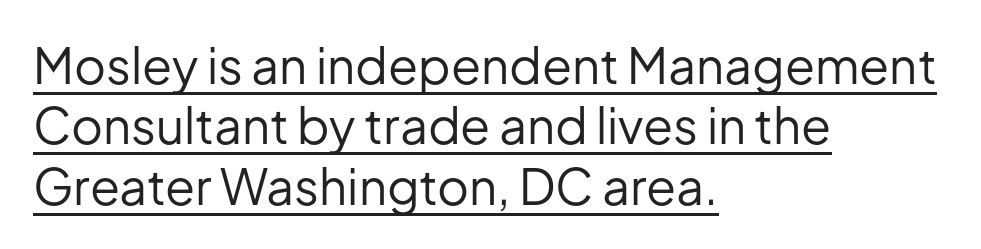
The image shows 49 px regular-weight sans-serif type, upright; set left-aligned, line spacing 1.23x, normal letter spacing, underlined; low stroke contrast and a medium x-height.
